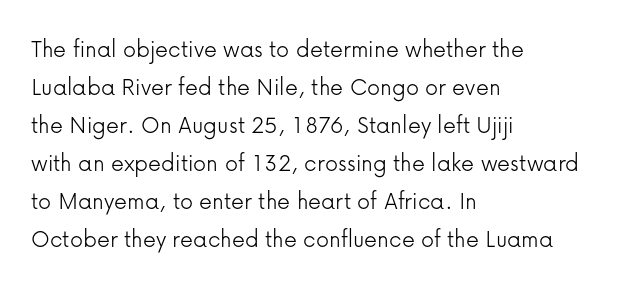
Visually the block forms a straight wall on the left and a jagged coastline on the right. Caption: standard tracking, unaltered. The type sits square on the baseline with zero lean. Weight: not bold — regular or lighter.
